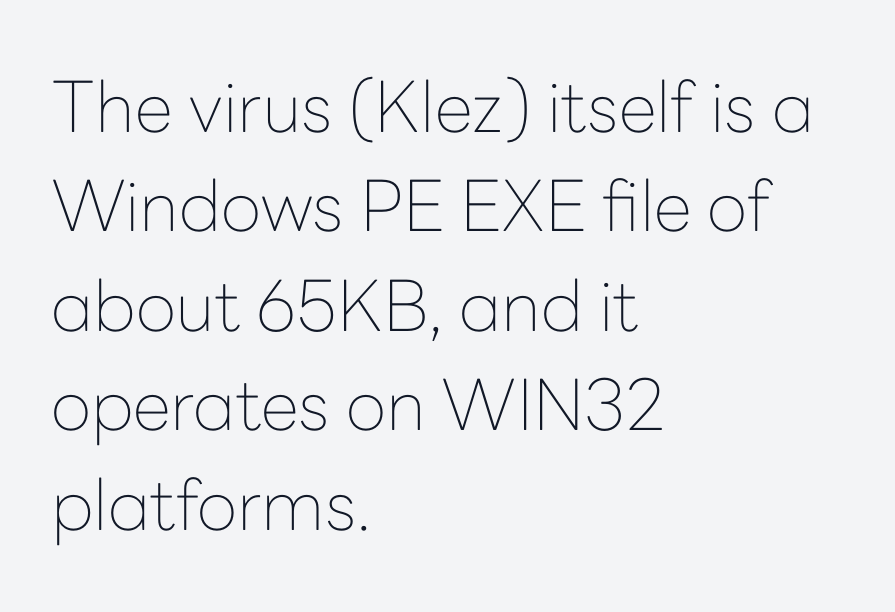
Q: Is the text bold? A: No.
Q: Is the text italic (slanted)? A: No, it is upright.
Q: Is the typeface a serif or a sans-serif typeface? A: Sans-serif.
Q: Is the text underlined? A: No.
Q: How is the paragraph aligned? A: Left-aligned.
Q: Is the spacing between letters normal or unusually wide? A: Normal.
Q: Is the spacing between lines tight, normal or loose? A: Normal.
Q: Width (condensed, normal, or wide)? A: Normal.
Q: Stroke contrast? A: Low.
Q: x-height? A: Medium.
Q: Monospaced? A: No.
